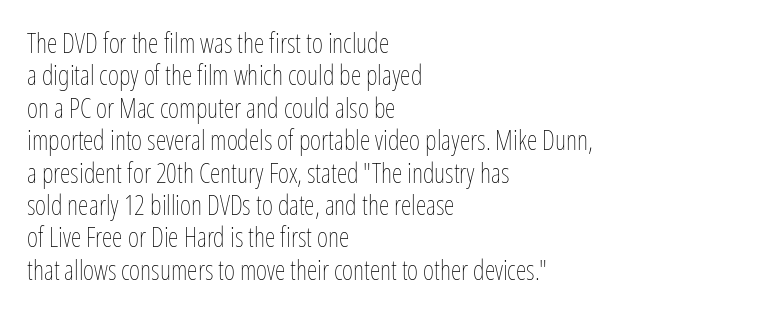
The image shows 27 px text type, upright; set left-aligned, line spacing 1.2x, normal letter spacing, not underlined.
